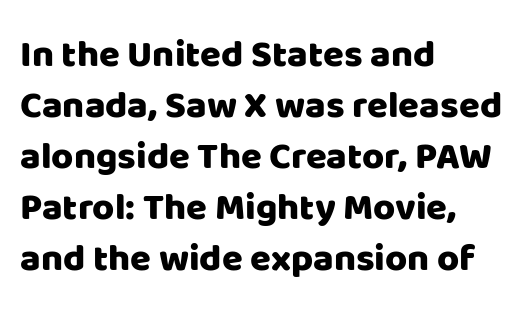
Q: Is the text italic (slanted)? A: No, it is upright.
Q: Is the typeface a serif or a sans-serif typeface? A: Sans-serif.
Q: Is the text underlined? A: No.
Q: How is the paragraph aligned? A: Left-aligned.
Q: Is the spacing between letters normal or unusually wide? A: Normal.
Q: Is the spacing between lines tight, normal or loose? A: Normal.
Q: Width (condensed, normal, or wide)? A: Normal.
Q: Stroke contrast? A: Low.
Q: x-height? A: Large.
Q: Monospaced? A: No.
